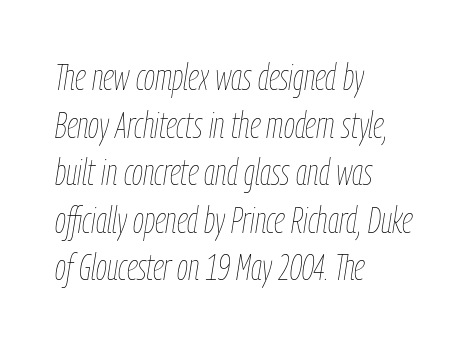
{"italic": "yes", "lean": "right", "slant_degrees": 9, "bold": "no", "weight": "thin", "width": "condensed", "stroke_contrast": "low", "x_height": "medium", "monospaced": "no", "underline": "no", "align": "left", "line_spacing": "normal", "line_spacing_ratio": 1.32, "letter_spacing": "normal", "letter_spacing_em": 0.0, "glyph_px": 36}
